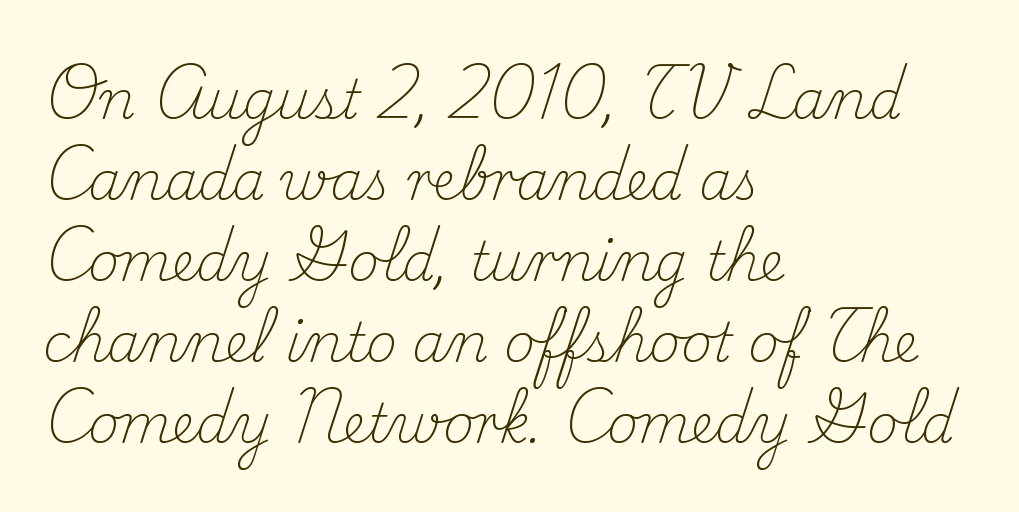
Note the varied advance widths — an 'i' is clearly narrower than an 'm'. The type is set solid horizontally, with unmodified tracking. The baseline area is clear. Teacher's note: observe the even left margin — that is flush-left alignment. Weight: in the light-to-regular range.
